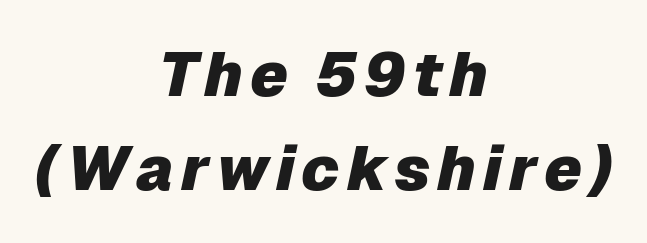
Q: Is the text bold? A: Yes.
Q: Is the text italic (slanted)? A: Yes, it leans right by about 12 degrees.
Q: Is the text underlined? A: No.
Q: How is the paragraph aligned? A: Centered.
Q: Is the spacing between lines tight, normal or loose? A: Normal.
Q: Width (condensed, normal, or wide)? A: Normal.
Q: Stroke contrast? A: Low.
Q: x-height? A: Medium.
Q: Monospaced? A: No.
